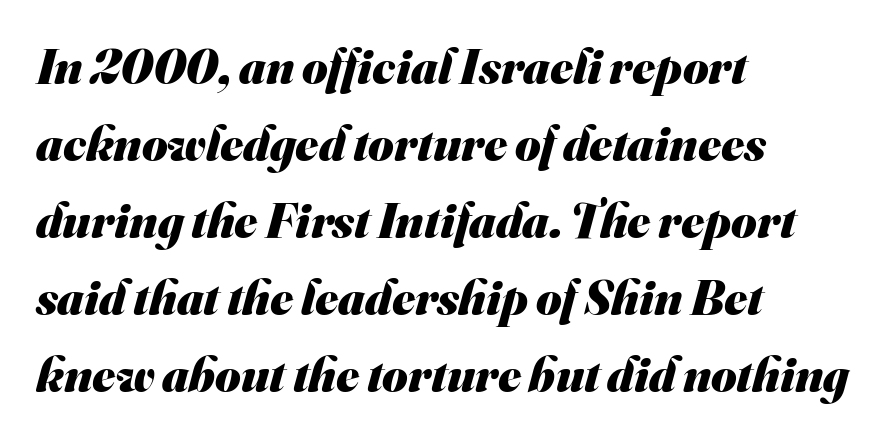
{"serif": "no", "bold": "yes", "weight": "heavy", "width": "normal", "stroke_contrast": "medium", "x_height": "small", "monospaced": "no", "underline": "no", "align": "left", "line_spacing": "normal", "line_spacing_ratio": 1.57, "letter_spacing": "normal", "letter_spacing_em": 0.0, "glyph_px": 49}
